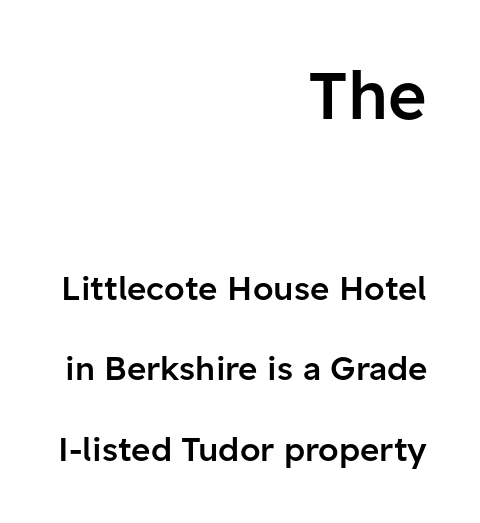
The image shows 66 px semibold sans-serif type, upright; set right-aligned, loose line spacing (2.44x), normal letter spacing, not underlined; the first (top) block is 2.0x larger; low stroke contrast and a medium x-height.
